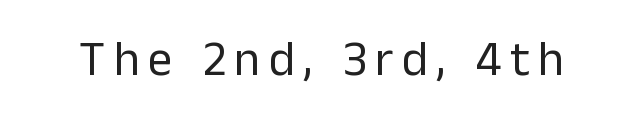
The string is rendered with underlining switched off. Weight class: somewhere from thin through regular. This is roman type, the default non-slanted kind. Each letter keeps its own natural width here, so spacing adapts to shape.
